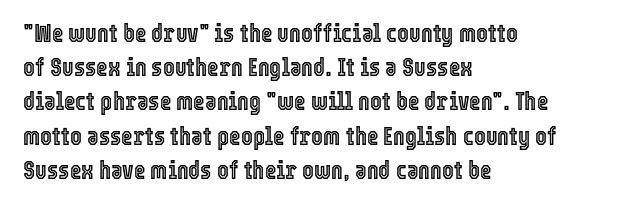
{"italic": "no", "underline": "no", "align": "left", "line_spacing": "normal", "line_spacing_ratio": 1.37, "letter_spacing": "normal", "letter_spacing_em": 0.0, "glyph_px": 25}
